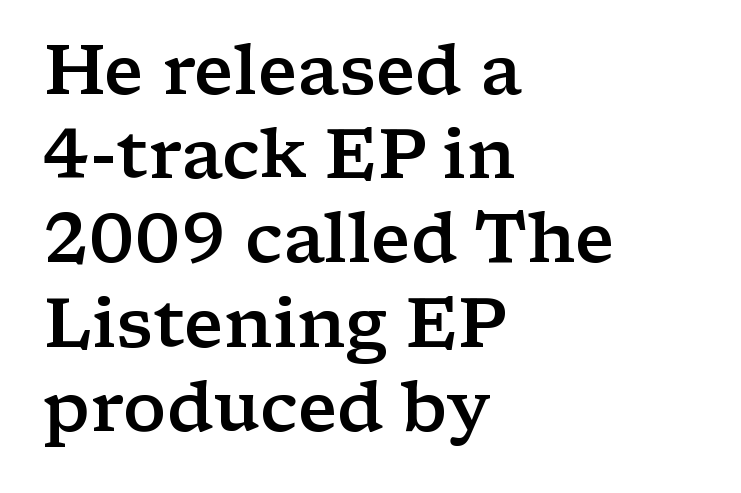
Q: Is the text bold? A: Semi-bold.
Q: Is the text italic (slanted)? A: No, it is upright.
Q: Is the typeface a serif or a sans-serif typeface? A: Serif.
Q: Is the text underlined? A: No.
Q: How is the paragraph aligned? A: Left-aligned.
Q: Is the spacing between letters normal or unusually wide? A: Normal.
Q: Width (condensed, normal, or wide)? A: Wide.
Q: Stroke contrast? A: Low.
Q: x-height? A: Medium.
Q: Monospaced? A: No.
